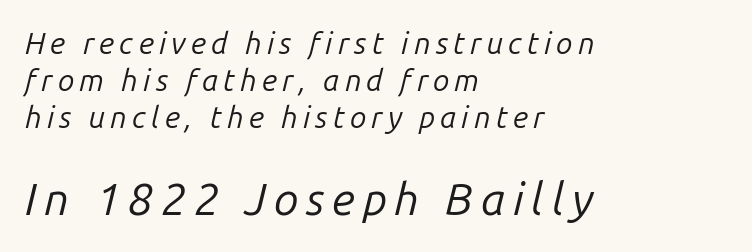
The image shows 45 px regular-weight type, italic (leaning right); set left-aligned, line spacing 1.23x, not underlined; the second (bottom) block is 1.5x larger; low stroke contrast and a medium x-height.
